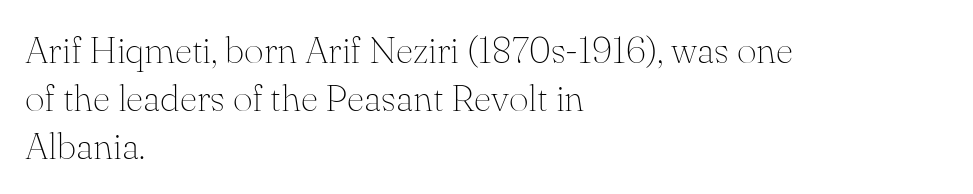
The image shows 38 px thin serif type, upright; set left-aligned, normal line spacing (1.26x), normal letter spacing, not underlined; medium stroke contrast and a small x-height.
